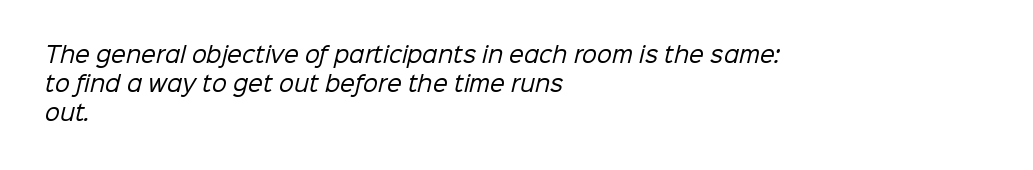
The image shows 21 px text type; set left-aligned, normal line spacing (1.38x), normal letter spacing, not underlined.
